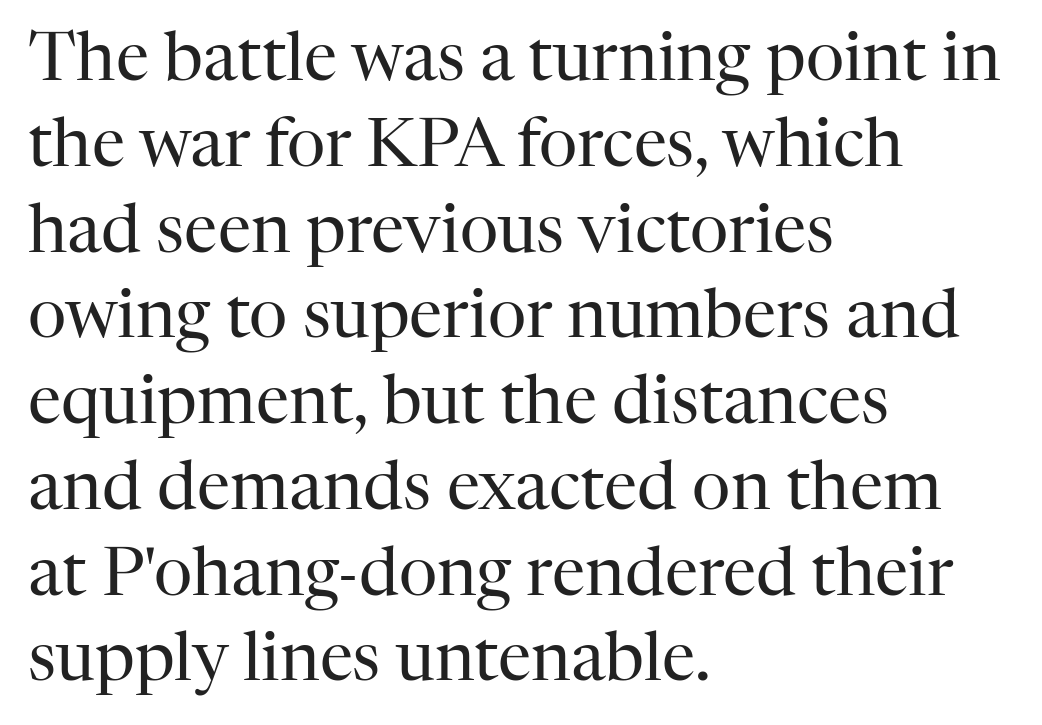
The rendering keeps characters at their native spacing. The passage shown stacks its lines at a standard gap. The rendering anchors every line to the left-hand side. Descender tails drop into unmarked territory.
